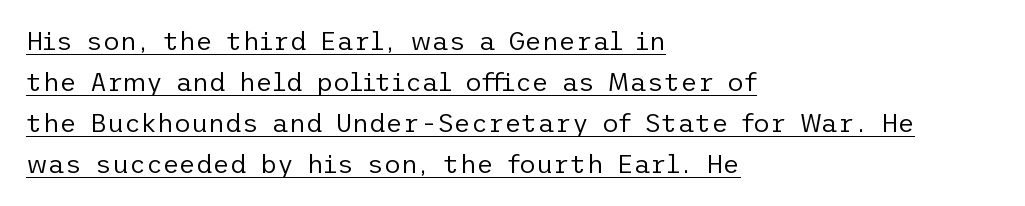
{"italic": "no", "bold": "no", "underline": "yes", "align": "left", "line_spacing": "normal", "line_spacing_ratio": 1.58, "letter_spacing": "normal", "letter_spacing_em": 0.0, "glyph_px": 26}
